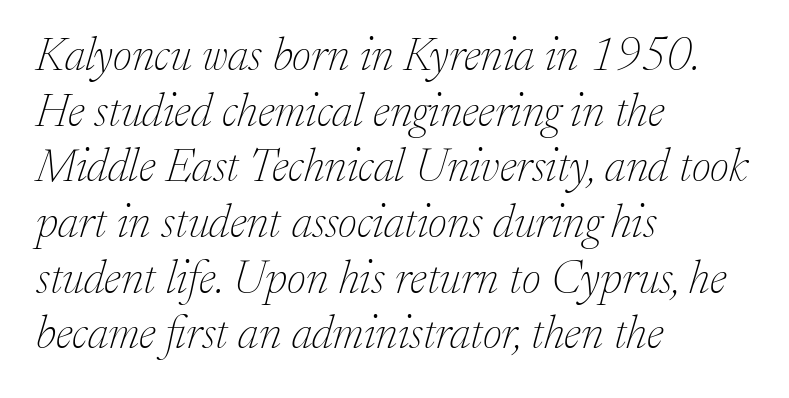
The letterforms sit at book weight or below. Do the characters align in a grid? No, the font is proportional. Tall strokes in this sample are angled rather than plumb. Horizontal alignment here is leftward, the default for most running prose. Rule under the text: the space is simply empty. Is this a sans? No — the strokes have serifs.
